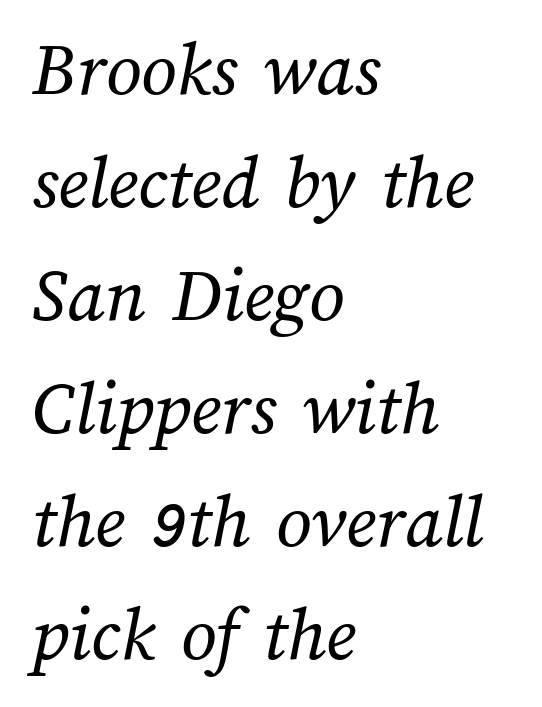
No word sits above an underline. The paragraph has a hard left edge and a soft right edge. Weight: in the light-to-regular range. Spacing verdict: proportional, widths tailored to each character.
